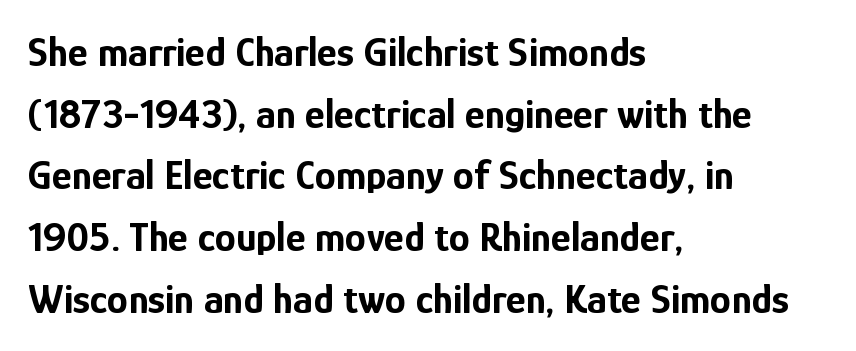
The foot of each line stays bare and open. Regular leading. The lettering holds an erect, upright posture throughout. The passage is arranged the way most books set body copy — flush left. The rendering uses natural spacing where letterforms have individual widths.
